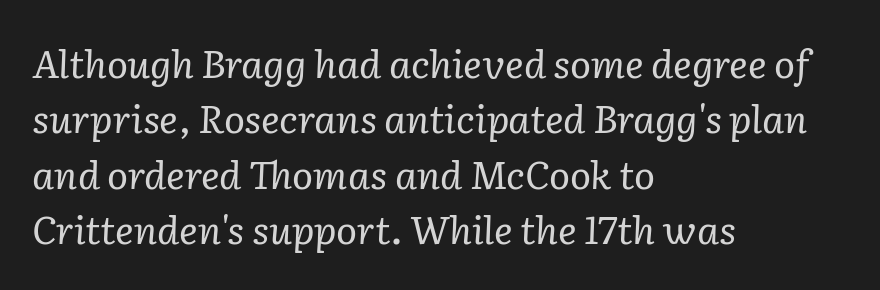
{"serif": "yes", "italic": "yes", "lean": "right", "slant_degrees": 2, "bold": "no", "weight": "regular", "width": "normal", "stroke_contrast": "low", "x_height": "medium", "monospaced": "no", "underline": "no", "align": "left", "line_spacing": "normal", "line_spacing_ratio": 1.42, "letter_spacing": "normal", "letter_spacing_em": 0.0, "glyph_px": 39}
